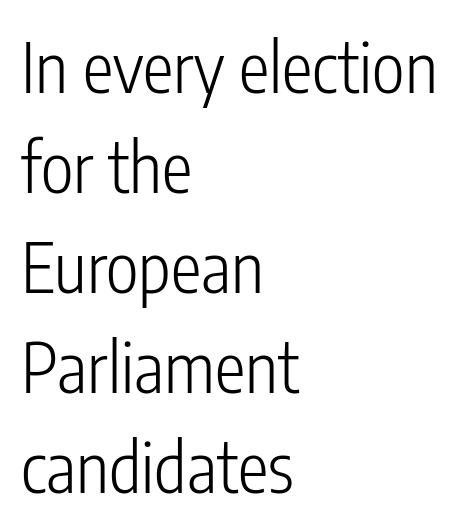
Stems and bowls with no extra thickness — not bold. Vertically, the passage feels balanced, rows spaced as you'd expect. Glyph-to-glyph distance matches everyday printed text. Compared with a centered layout, this one pins lines to the left instead.
